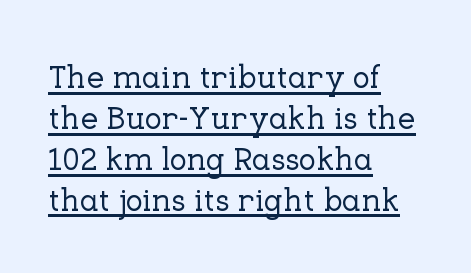
The image shows 32 px serif type, upright; set left-aligned, normal line spacing (1.28x), normal letter spacing, underlined; low stroke contrast and a medium x-height.
